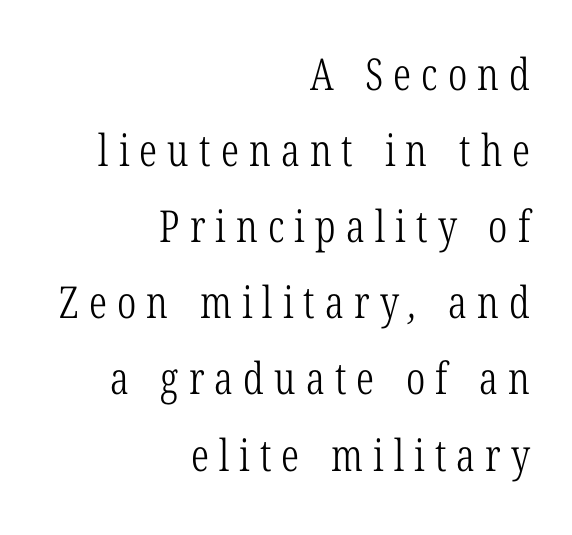
The passage shown is not bold in any degree. Spacing verdict: proportional, widths tailored to each character. Each word looks stretched out because of the extra space between its letters. A flush-right, rag-left setting is used for this passage. Beneath every word, the page is bare. Unlike a clean sans, this face finishes its strokes with serifs.
